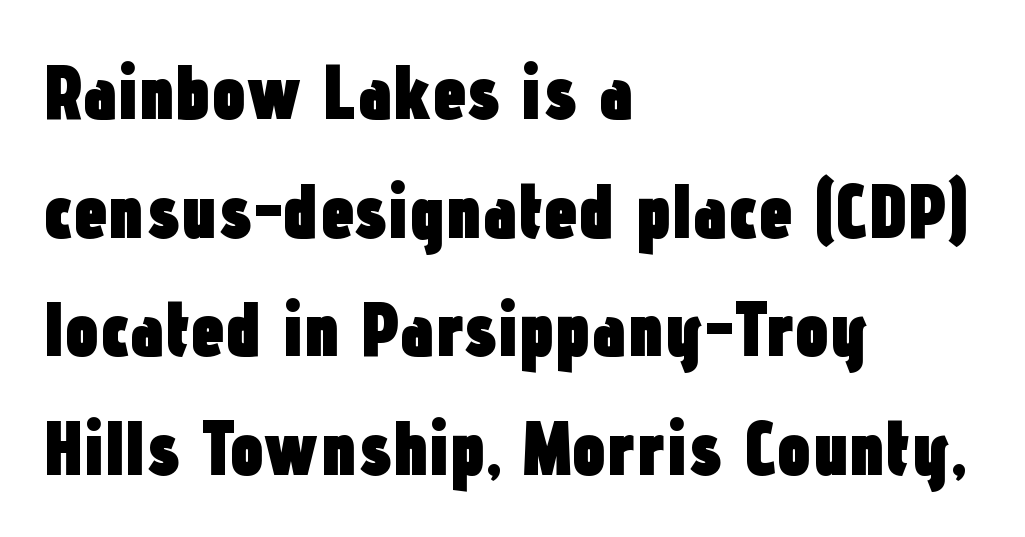
Q: Is the text bold? A: Yes.
Q: Is the text italic (slanted)? A: No, it is upright.
Q: Is the typeface a serif or a sans-serif typeface? A: Sans-serif.
Q: Is the text underlined? A: No.
Q: How is the paragraph aligned? A: Left-aligned.
Q: Is the spacing between letters normal or unusually wide? A: Normal.
Q: Is the spacing between lines tight, normal or loose? A: Normal.
Q: Width (condensed, normal, or wide)? A: Condensed.
Q: Stroke contrast? A: Low.
Q: x-height? A: Medium.
Q: Monospaced? A: No.
